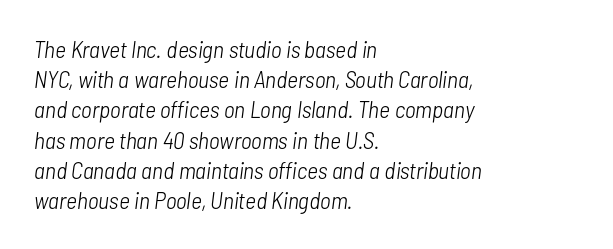
The rows are spaced the way most documents space them. Inter-character spacing is left at the font's built-in metrics. Letters have the restrained weight of plain body copy at most. Check under the words: just untouched page.
